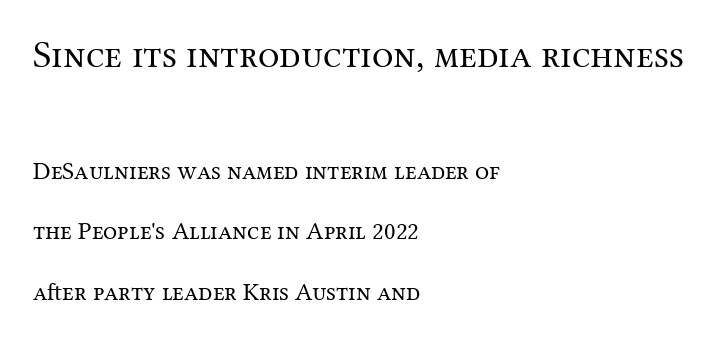
Q: Is the text bold? A: No.
Q: Is the text italic (slanted)? A: No, it is upright.
Q: Is the typeface a serif or a sans-serif typeface? A: Serif.
Q: Is the text underlined? A: No.
Q: How is the paragraph aligned? A: Left-aligned.
Q: Is the spacing between letters normal or unusually wide? A: Normal.
Q: Is the spacing between lines tight, normal or loose? A: Loose.
Q: Which block of text is set in a larger size, the first (top) or the second (bottom)? A: The first (top) one.
Q: Width (condensed, normal, or wide)? A: Normal.
Q: Stroke contrast? A: Medium.
Q: x-height? A: Medium.
Q: Monospaced? A: No.
